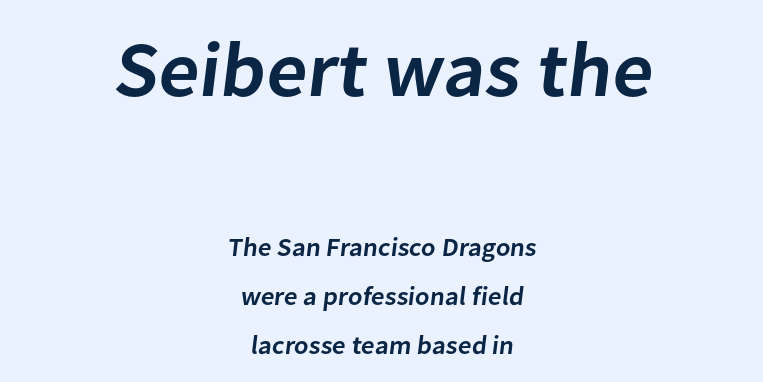
Q: Is the text bold? A: Semi-bold.
Q: Is the typeface a serif or a sans-serif typeface? A: Sans-serif.
Q: Is the text underlined? A: No.
Q: How is the paragraph aligned? A: Centered.
Q: Is the spacing between letters normal or unusually wide? A: Normal.
Q: Is the spacing between lines tight, normal or loose? A: Loose.
Q: Which block of text is set in a larger size, the first (top) or the second (bottom)? A: The first (top) one.
Q: Width (condensed, normal, or wide)? A: Normal.
Q: Stroke contrast? A: Low.
Q: x-height? A: Medium.
Q: Monospaced? A: No.
